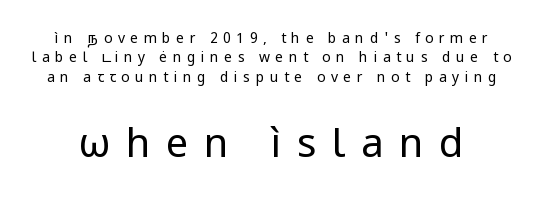
The image shows 40 px regular-weight sans-serif type, upright; set normal line spacing (1.38x), unusually wide letter spacing (+0.39 em), not underlined; the second (bottom) block is 2.86x larger; low stroke contrast and a medium x-height.
